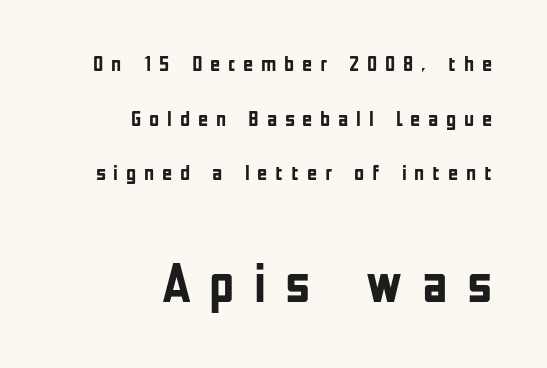
{"serif": "no", "italic": "no", "bold": "yes", "weight": "semibold", "width": "condensed", "stroke_contrast": "low", "x_height": "medium", "monospaced": "no", "underline": "no", "align": "right", "line_spacing": "loose", "line_spacing_ratio": 2.48, "letter_spacing": "wide", "letter_spacing_em": 0.35, "larger_block": "second", "size_ratio": 2.5, "glyph_px": 55}
